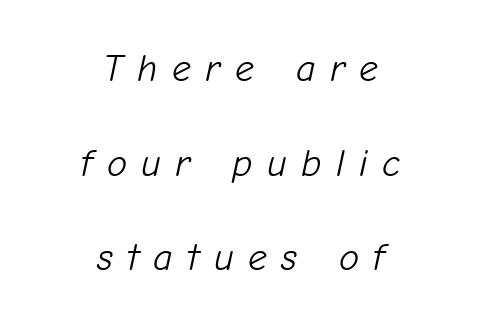
Q: Is the text bold? A: No.
Q: Is the text italic (slanted)? A: Yes, it leans right by about 12 degrees.
Q: Is the text underlined? A: No.
Q: How is the paragraph aligned? A: Centered.
Q: Is the spacing between letters normal or unusually wide? A: Unusually wide.
Q: Is the spacing between lines tight, normal or loose? A: Loose.
Q: Width (condensed, normal, or wide)? A: Normal.
Q: Stroke contrast? A: Low.
Q: x-height? A: Medium.
Q: Monospaced? A: No.
